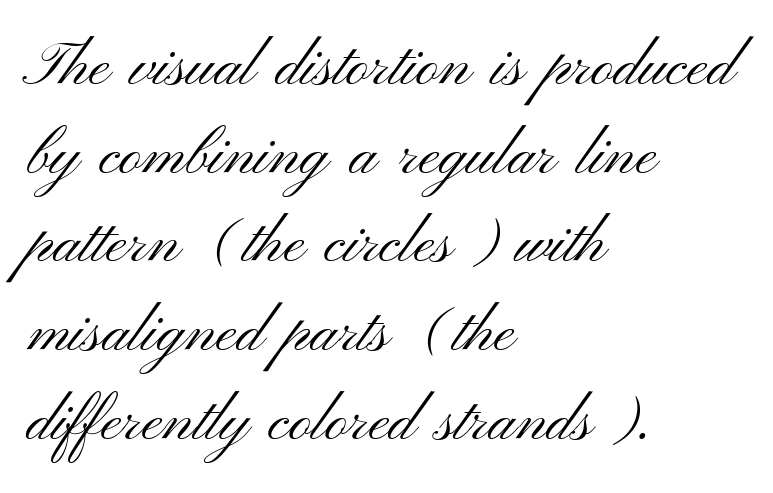
This sample uses a sans-serif face. The rendering uses natural spacing where letterforms have individual widths. In terms of letterspacing, this is plain default setting. Any mark beneath the type? The region is blank. The letterforms sit at book weight or below. The lines sit at an ordinary, default distance from one another.
